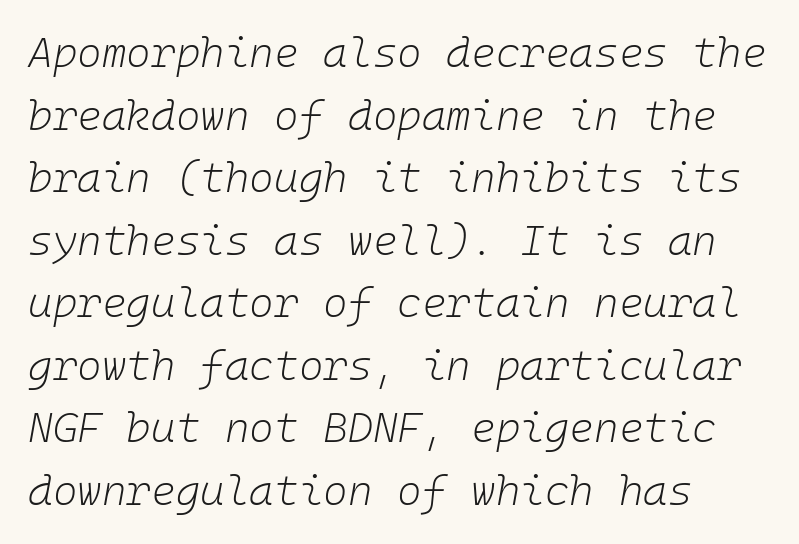
The image shows 42 px light type, italic (leaning right), monospaced; set left-aligned, normal line spacing (1.49x), normal letter spacing, not underlined; low stroke contrast and a medium x-height.
